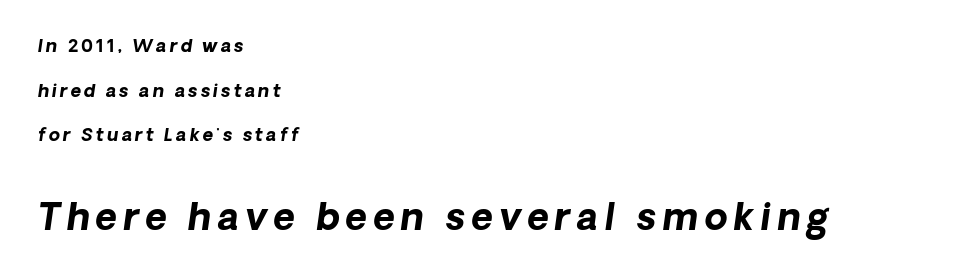
{"italic": "yes", "lean": "right", "slant_degrees": 8, "bold": "yes", "weight": "bold", "width": "normal", "stroke_contrast": "low", "x_height": "medium", "monospaced": "no", "underline": "no", "align": "left", "line_spacing": "loose", "line_spacing_ratio": 2.48, "larger_block": "second", "size_ratio": 2.06, "glyph_px": 37}
